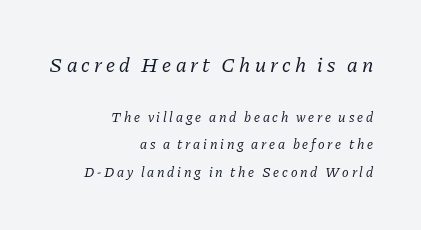
The weight tops out at a normal text grade. Each new line begins a long way beneath the previous one. Notice how the passage keeps a crisp vertical edge on the right only. The more generous point size was reserved for the upper chunk. Rendered with sloped, italic letterforms.
